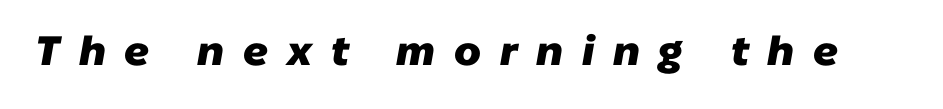
Q: Is the text bold? A: Yes.
Q: Is the typeface a serif or a sans-serif typeface? A: Sans-serif.
Q: Is the text underlined? A: No.
Q: Is the spacing between letters normal or unusually wide? A: Unusually wide.
Q: Width (condensed, normal, or wide)? A: Normal.
Q: Stroke contrast? A: Low.
Q: x-height? A: Medium.
Q: Monospaced? A: No.
